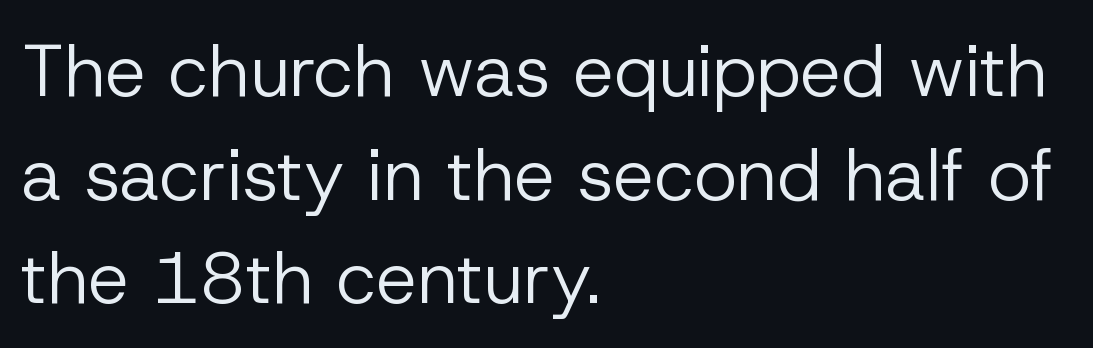
A clean baseline with only descenders dipping below it. If you measured baseline to baseline, you'd find a middling distance. What stands out about the letter spacing? Nothing — it is the standard amount. These lines are rendered in a variable-pitch font. This sample is left-justified, so line endings fall wherever the words run out. Examine the stroke ends and you'll find no serifs.
